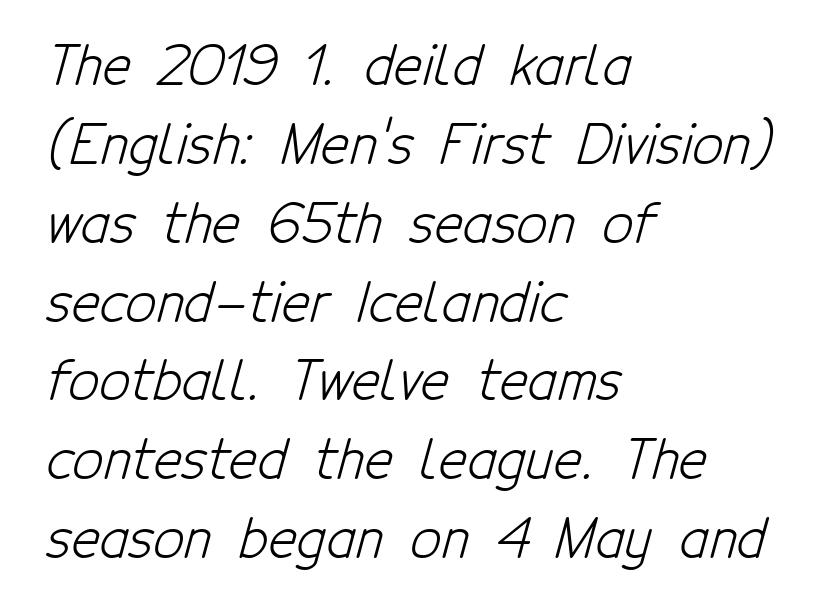
Q: Is the text bold? A: No.
Q: Is the typeface a serif or a sans-serif typeface? A: Sans-serif.
Q: Is the text underlined? A: No.
Q: How is the paragraph aligned? A: Left-aligned.
Q: Is the spacing between letters normal or unusually wide? A: Normal.
Q: Is the spacing between lines tight, normal or loose? A: Normal.
Q: Width (condensed, normal, or wide)? A: Condensed.
Q: Stroke contrast? A: Low.
Q: x-height? A: Medium.
Q: Monospaced? A: No.
